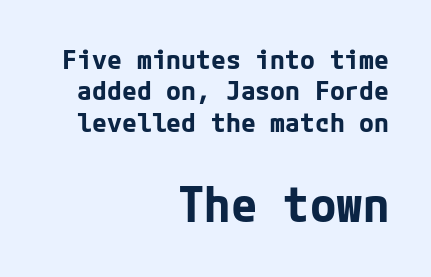
Q: Is the text bold? A: Yes.
Q: Is the text italic (slanted)? A: No, it is upright.
Q: Is the typeface a serif or a sans-serif typeface? A: Sans-serif.
Q: Is the text underlined? A: No.
Q: How is the paragraph aligned? A: Right-aligned.
Q: Is the spacing between letters normal or unusually wide? A: Normal.
Q: Which block of text is set in a larger size, the first (top) or the second (bottom)? A: The second (bottom) one.
Q: Width (condensed, normal, or wide)? A: Normal.
Q: Stroke contrast? A: Low.
Q: x-height? A: Medium.
